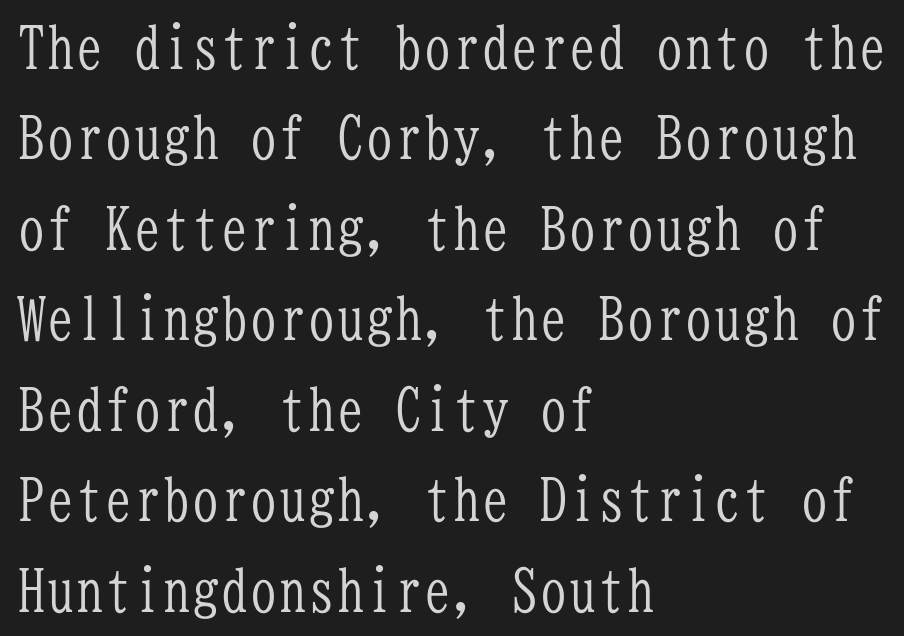
Every character here occupies the same horizontal width, giving the sample a typewriter-like rhythm. The passage shown has conventional tracking throughout. Teacher's note: observe the even left margin — that is flush-left alignment. The space between consecutive lines is moderate. This is serif lettering, the kind often seen in printed books.
